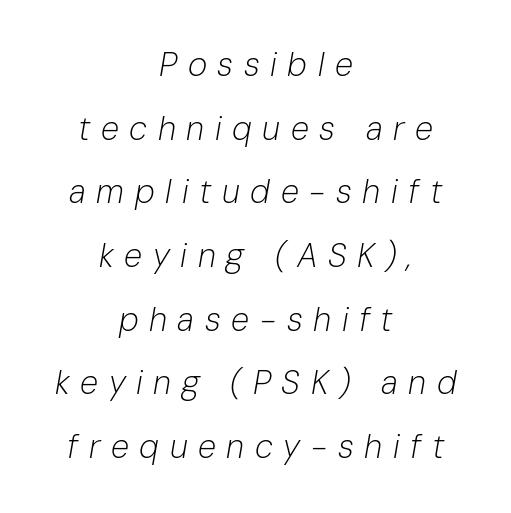
Q: Is the text bold? A: No.
Q: Is the text italic (slanted)? A: Yes, it leans right by about 10 degrees.
Q: Is the text underlined? A: No.
Q: How is the paragraph aligned? A: Centered.
Q: Is the spacing between letters normal or unusually wide? A: Unusually wide.
Q: Is the spacing between lines tight, normal or loose? A: Loose.
Q: Width (condensed, normal, or wide)? A: Normal.
Q: Stroke contrast? A: Low.
Q: x-height? A: Medium.
Q: Monospaced? A: No.
